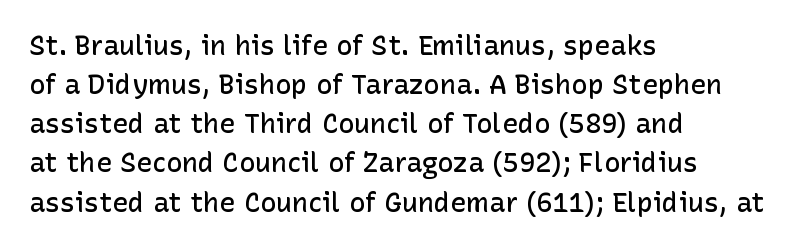
Horizontal alignment here is leftward, the default for most running prose. Semibold letterforms, between regular and bold. Each row of text sits above clean, open space. In terms of posture, this sample is upright. Rows of type keep a routine distance in the vertical direction.
